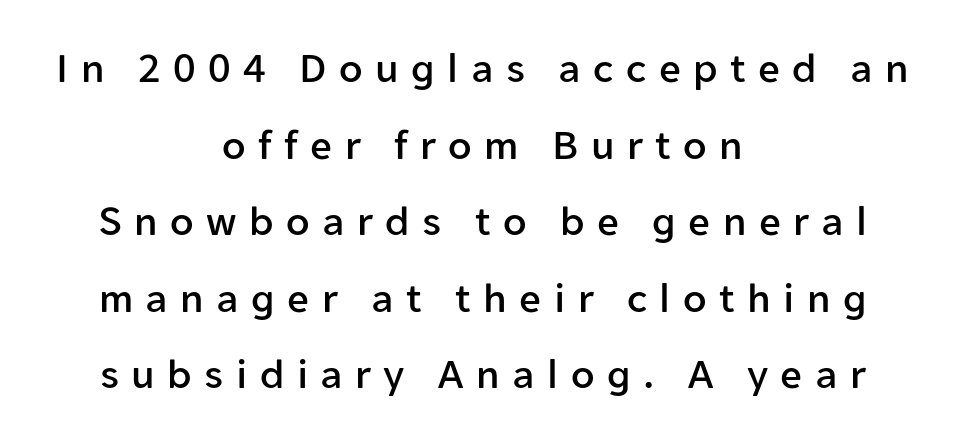
Q: Is the text italic (slanted)? A: No, it is upright.
Q: Is the typeface a serif or a sans-serif typeface? A: Sans-serif.
Q: Is the text underlined? A: No.
Q: How is the paragraph aligned? A: Centered.
Q: Is the spacing between letters normal or unusually wide? A: Unusually wide.
Q: Width (condensed, normal, or wide)? A: Normal.
Q: Stroke contrast? A: Low.
Q: x-height? A: Medium.
Q: Monospaced? A: No.
